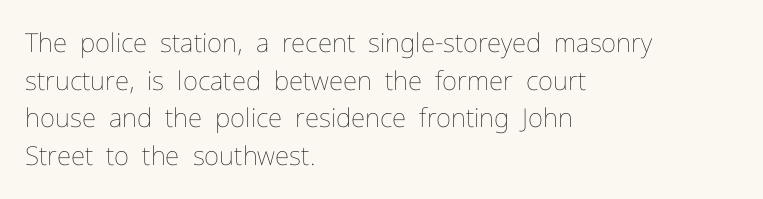
Q: Is the text bold? A: No.
Q: Is the text italic (slanted)? A: No, it is upright.
Q: Is the text underlined? A: No.
Q: How is the paragraph aligned? A: Left-aligned.
Q: Is the spacing between letters normal or unusually wide? A: Normal.
Q: Is the spacing between lines tight, normal or loose? A: Normal.
